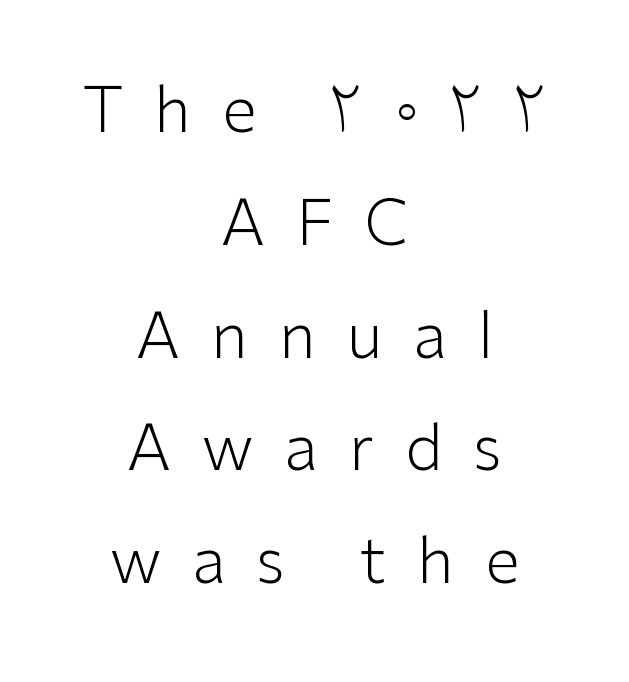
Q: Is the text bold? A: No.
Q: Is the text italic (slanted)? A: No, it is upright.
Q: Is the typeface a serif or a sans-serif typeface? A: Sans-serif.
Q: Is the text underlined? A: No.
Q: How is the paragraph aligned? A: Centered.
Q: Is the spacing between letters normal or unusually wide? A: Unusually wide.
Q: Width (condensed, normal, or wide)? A: Normal.
Q: Stroke contrast? A: Low.
Q: x-height? A: Medium.
Q: Monospaced? A: No.
